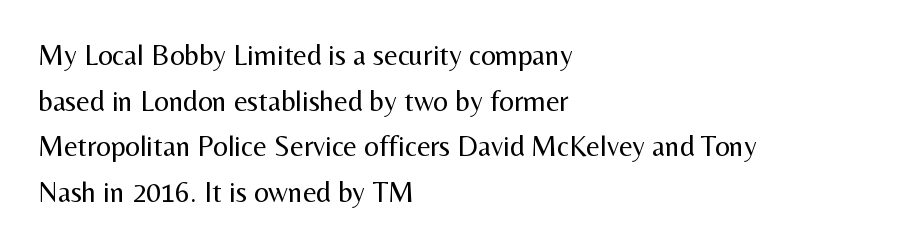
Q: Is the text bold? A: No.
Q: Is the text italic (slanted)? A: No, it is upright.
Q: Is the typeface a serif or a sans-serif typeface? A: Sans-serif.
Q: Is the text underlined? A: No.
Q: How is the paragraph aligned? A: Left-aligned.
Q: Is the spacing between letters normal or unusually wide? A: Normal.
Q: Is the spacing between lines tight, normal or loose? A: Normal.
Q: Width (condensed, normal, or wide)? A: Normal.
Q: Stroke contrast? A: Medium.
Q: x-height? A: Medium.
Q: Monospaced? A: No.
